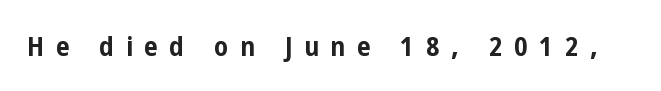
Q: Is the text bold? A: Yes.
Q: Is the text italic (slanted)? A: No, it is upright.
Q: Is the text underlined? A: No.
Q: Is the spacing between letters normal or unusually wide? A: Unusually wide.
